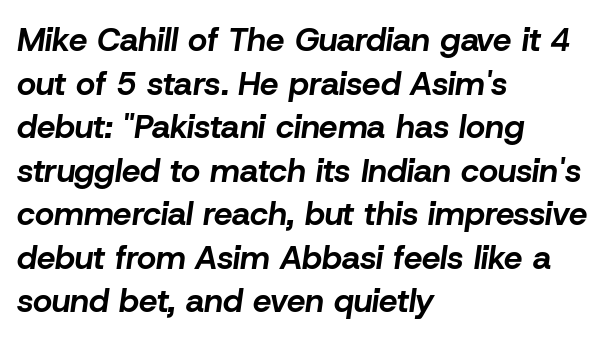
{"italic": "yes", "lean": "right", "slant_degrees": 8, "bold": "yes", "weight": "bold", "width": "normal", "stroke_contrast": "low", "x_height": "medium", "monospaced": "no", "underline": "no", "align": "left", "line_spacing": "normal", "line_spacing_ratio": 1.32, "letter_spacing": "normal", "letter_spacing_em": 0.0, "glyph_px": 33}
